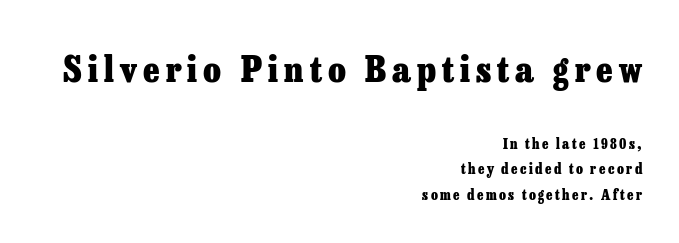
Q: Is the text bold? A: Yes.
Q: Is the text italic (slanted)? A: No, it is upright.
Q: Is the typeface a serif or a sans-serif typeface? A: Serif.
Q: Is the text underlined? A: No.
Q: How is the paragraph aligned? A: Right-aligned.
Q: Which block of text is set in a larger size, the first (top) or the second (bottom)? A: The first (top) one.
Q: Width (condensed, normal, or wide)? A: Normal.
Q: Stroke contrast? A: Low.
Q: x-height? A: Medium.
Q: Monospaced? A: No.
